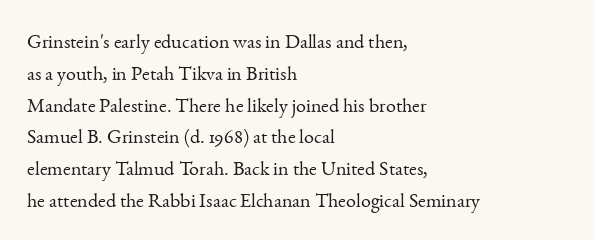
Q: Is the text bold? A: No.
Q: Is the text italic (slanted)? A: No, it is upright.
Q: Is the text underlined? A: No.
Q: How is the paragraph aligned? A: Left-aligned.
Q: Is the spacing between letters normal or unusually wide? A: Normal.
Q: Is the spacing between lines tight, normal or loose? A: Normal.
